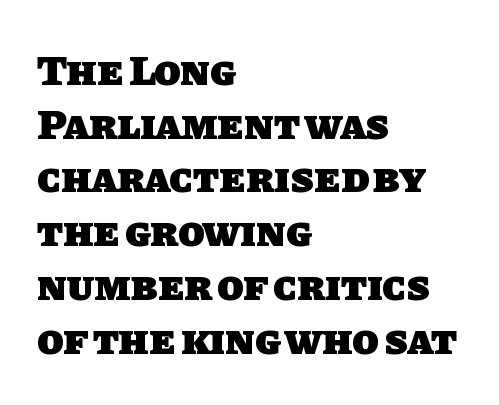
Q: Is the text bold? A: Yes.
Q: Is the typeface a serif or a sans-serif typeface? A: Sans-serif.
Q: Is the text underlined? A: No.
Q: How is the paragraph aligned? A: Left-aligned.
Q: Is the spacing between letters normal or unusually wide? A: Normal.
Q: Is the spacing between lines tight, normal or loose? A: Normal.
Q: Width (condensed, normal, or wide)? A: Normal.
Q: Stroke contrast? A: Low.
Q: x-height? A: Large.
Q: Monospaced? A: No.
